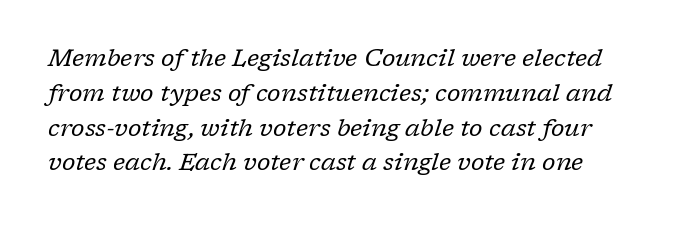
Glance below the letters and you will spot only blank space. The typography opts for an oblique posture over an upright one. Rows of type keep a routine distance in the vertical direction. Characters follow at the spacing the type designer built in. This rendering uses left alignment, leaving the right contour irregular.
